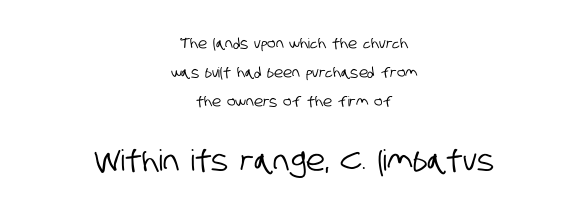
The image shows 29 px condensed sans-serif type; set centered, loose line spacing (2.06x), normal letter spacing, not underlined; the second (bottom) block is 2.07x larger; low stroke contrast and a large x-height.
